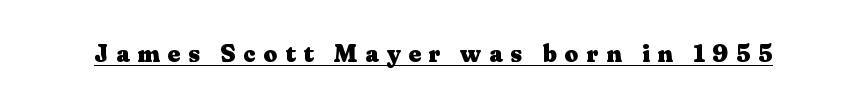
Q: Is the text bold? A: Yes.
Q: Is the text italic (slanted)? A: No, it is upright.
Q: Is the text underlined? A: Yes.
Q: Is the spacing between letters normal or unusually wide? A: Unusually wide.
